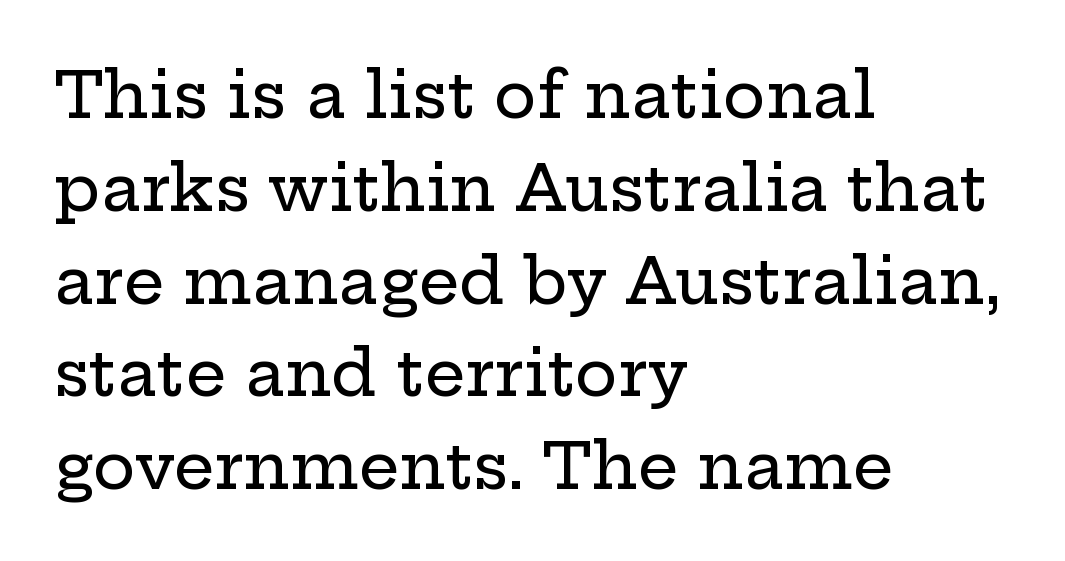
{"serif": "yes", "italic": "no", "width": "wide", "stroke_contrast": "low", "x_height": "medium", "monospaced": "no", "underline": "no", "align": "left", "line_spacing": "normal", "line_spacing_ratio": 1.45, "letter_spacing": "normal", "letter_spacing_em": 0.0, "glyph_px": 64}
